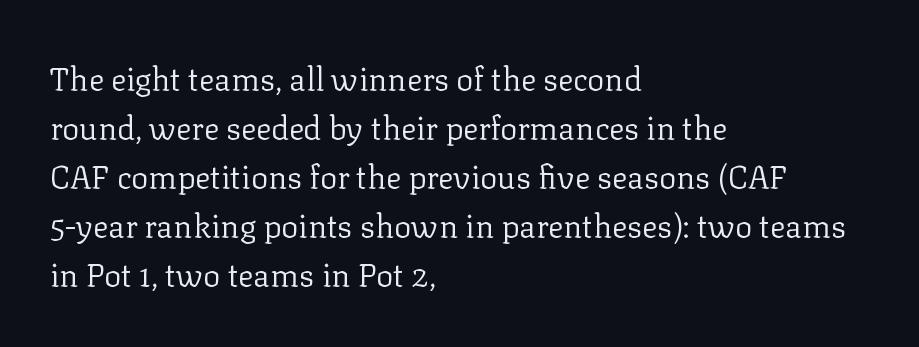
{"serif": "yes", "italic": "no", "bold": "no", "weight": "regular", "width": "normal", "stroke_contrast": "low", "x_height": "medium", "monospaced": "no", "underline": "no", "align": "left", "line_spacing": "normal", "line_spacing_ratio": 1.53, "letter_spacing": "normal", "letter_spacing_em": 0.0, "glyph_px": 32}
